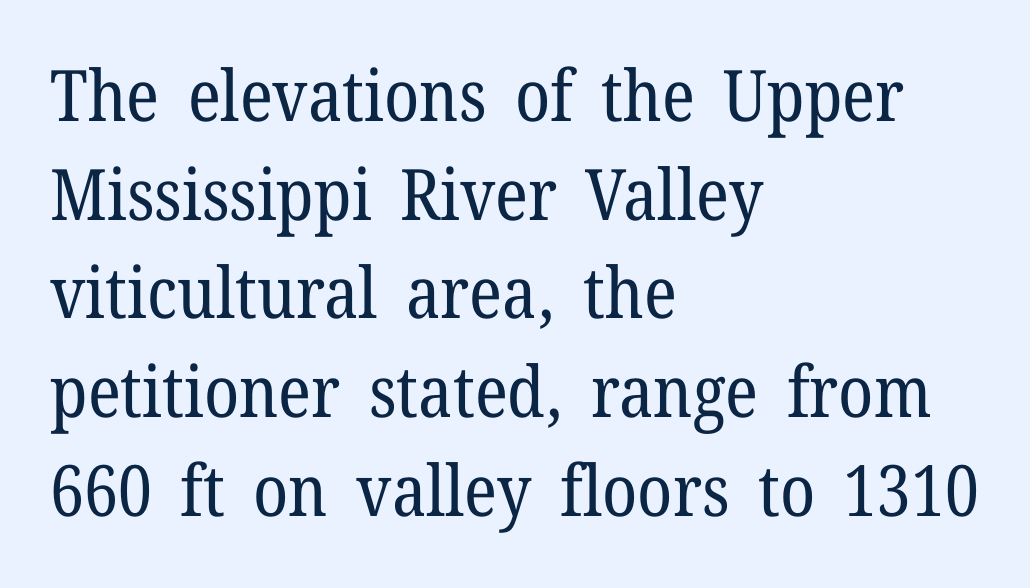
The image shows 71 px regular-weight serif type, upright; set left-aligned, normal line spacing (1.39x), normal letter spacing, not underlined; low stroke contrast and a medium x-height.
